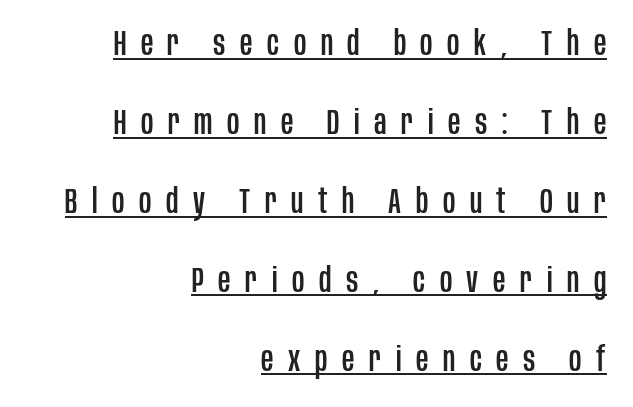
{"serif": "no", "italic": "no", "width": "condensed", "stroke_contrast": "low", "x_height": "large", "monospaced": "no", "underline": "yes", "align": "right", "line_spacing": "loose", "line_spacing_ratio": 2.32, "letter_spacing": "wide", "letter_spacing_em": 0.43, "glyph_px": 34}
